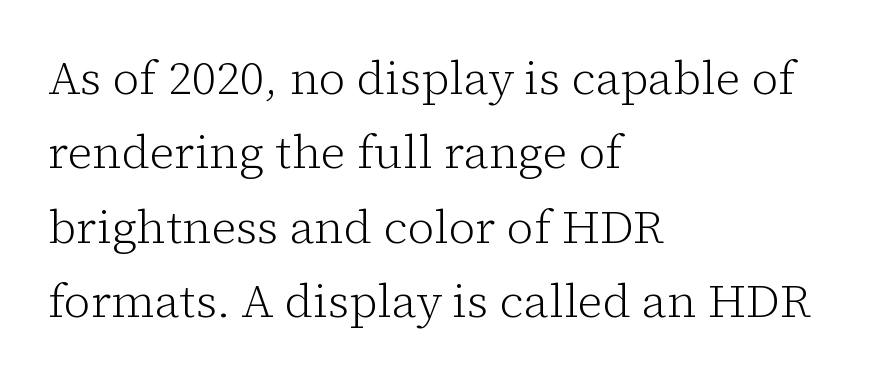
The image shows 47 px light serif type, upright; set left-aligned, normal line spacing (1.58x), normal letter spacing, not underlined; low stroke contrast and a medium x-height.
